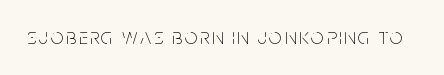
{"italic": "no", "bold": "no", "underline": "no", "glyph_px": 22}
